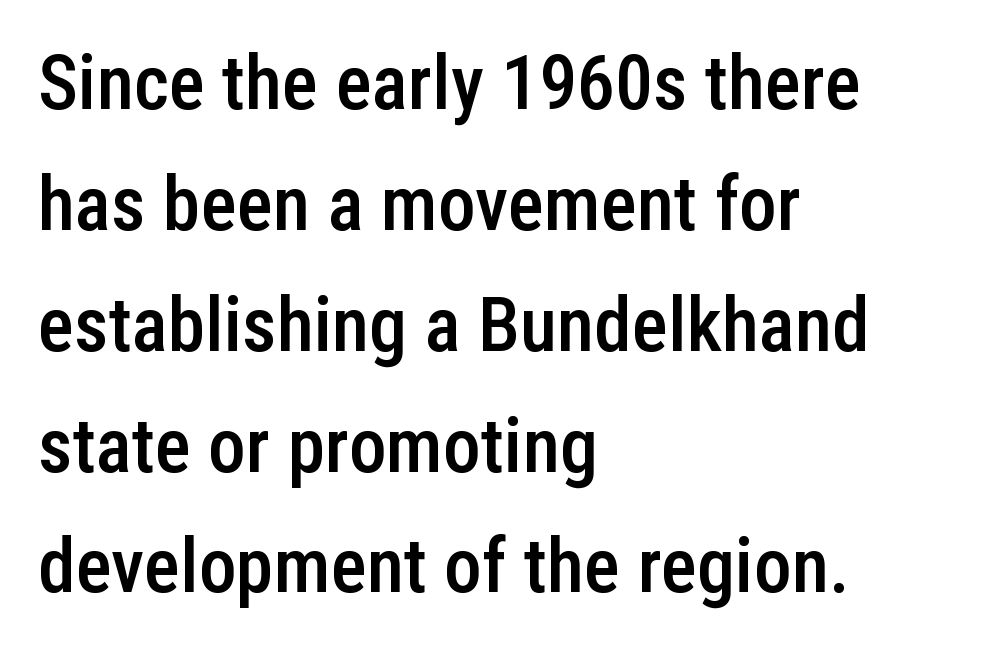
The image shows 76 px semibold, condensed sans-serif type, upright; set left-aligned, normal line spacing (1.59x), normal letter spacing, not underlined; low stroke contrast and a medium x-height.
